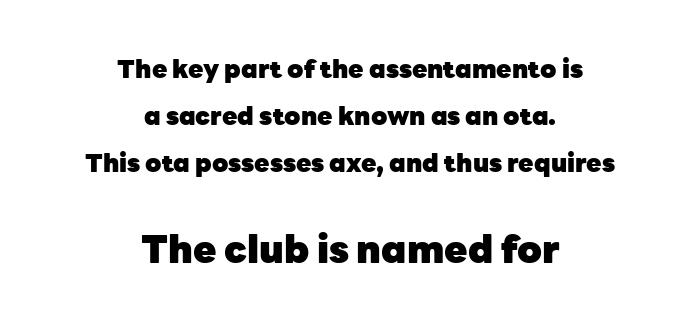
The image shows 38 px heavy sans-serif type, upright; set centered, line spacing 1.89x, normal letter spacing, not underlined; the second (bottom) block is 1.52x larger; low stroke contrast and a medium x-height.
